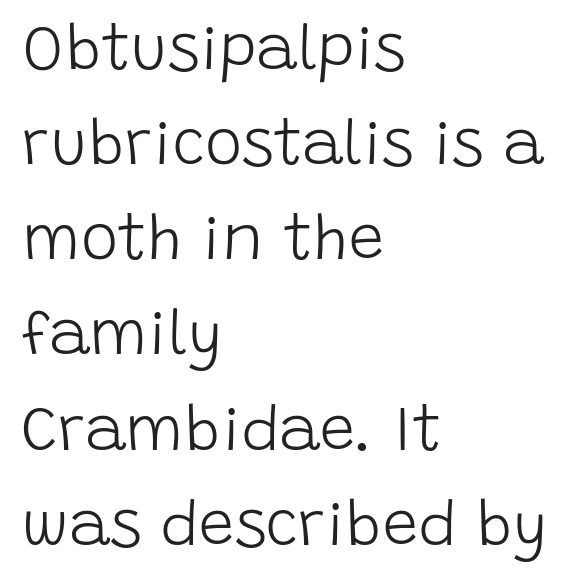
Q: Is the text bold? A: No.
Q: Is the text italic (slanted)? A: No, it is upright.
Q: Is the typeface a serif or a sans-serif typeface? A: Sans-serif.
Q: Is the text underlined? A: No.
Q: How is the paragraph aligned? A: Left-aligned.
Q: Is the spacing between letters normal or unusually wide? A: Normal.
Q: Is the spacing between lines tight, normal or loose? A: Normal.
Q: Width (condensed, normal, or wide)? A: Normal.
Q: Stroke contrast? A: Low.
Q: x-height? A: Large.
Q: Monospaced? A: No.
